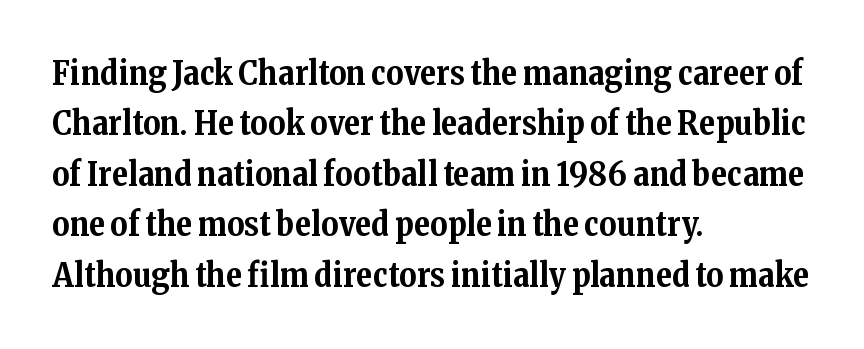
{"serif": "yes", "italic": "no", "bold": "yes", "weight": "bold", "width": "normal", "stroke_contrast": "medium", "x_height": "medium", "monospaced": "no", "underline": "no", "align": "left", "line_spacing": "normal", "line_spacing_ratio": 1.53, "letter_spacing": "normal", "letter_spacing_em": 0.0, "glyph_px": 33}
